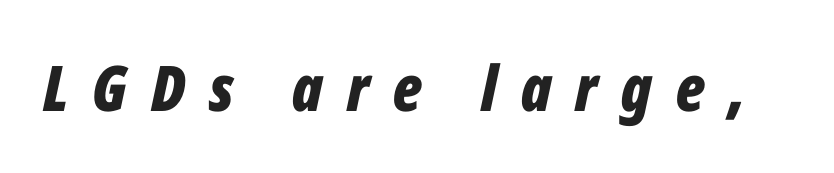
Q: Is the text bold? A: Yes.
Q: Is the text italic (slanted)? A: Yes, it leans right by about 12 degrees.
Q: Is the text underlined? A: No.
Q: Is the spacing between letters normal or unusually wide? A: Unusually wide.
Q: Width (condensed, normal, or wide)? A: Condensed.
Q: Stroke contrast? A: Low.
Q: x-height? A: Medium.
Q: Monospaced? A: No.
